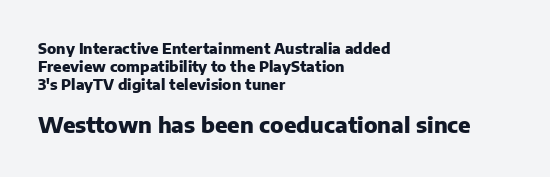
Q: Is the text bold? A: Yes.
Q: Is the text italic (slanted)? A: No, it is upright.
Q: Is the text underlined? A: No.
Q: How is the paragraph aligned? A: Left-aligned.
Q: Is the spacing between letters normal or unusually wide? A: Normal.
Q: Which block of text is set in a larger size, the first (top) or the second (bottom)? A: The second (bottom) one.
